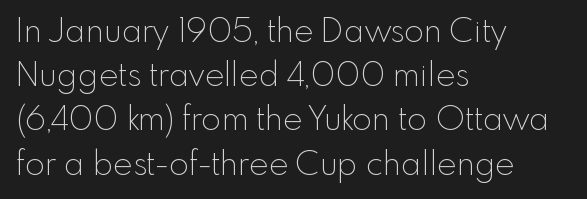
Characters remain perfectly vertical along every line. Default kerning and tracking; the words read as compact shapes. One-word summary of the alignment: left. A typesetter would label this face a sans. Character widths vary here, with narrow letters taking less room than wide ones. Compared with a typical body face, this is equally light or lighter still.
